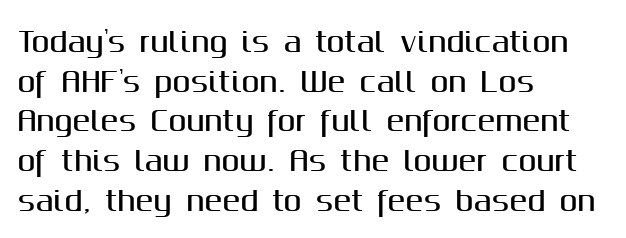
Q: Is the text italic (slanted)? A: No, it is upright.
Q: Is the text underlined? A: No.
Q: How is the paragraph aligned? A: Left-aligned.
Q: Is the spacing between letters normal or unusually wide? A: Normal.
Q: Is the spacing between lines tight, normal or loose? A: Normal.
